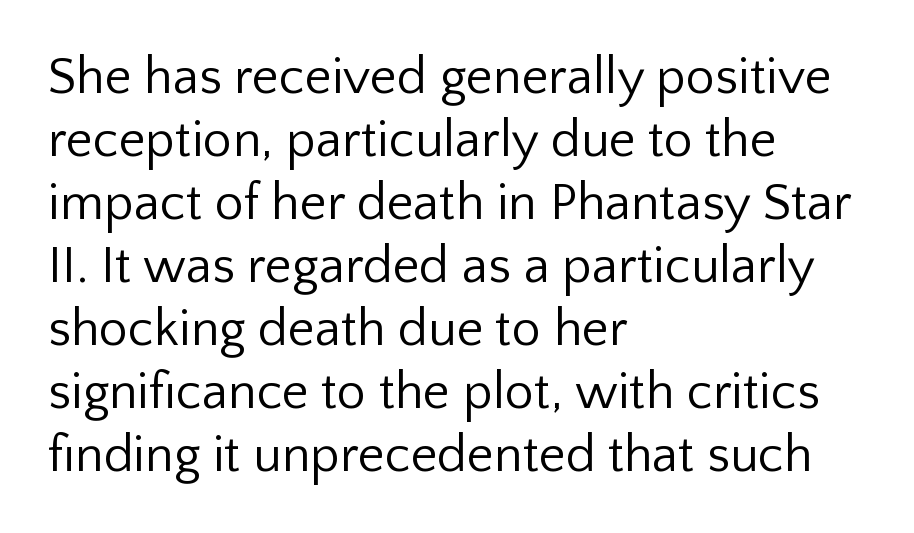
The string is rendered with underlining switched off. It's the straight-up-and-down kind of type. The letters advance in unequal steps, a hallmark of proportional type. Where is the straight margin? On the left. The passage shown is typeset with a sans-serif family. The tracking reads as untouched default to a designer's eye.
